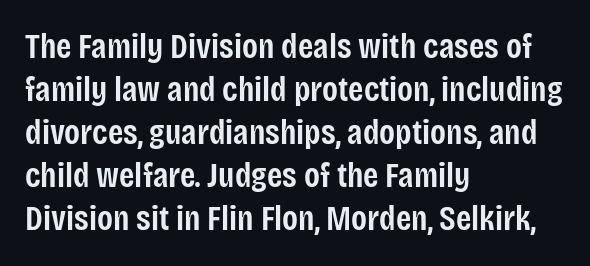
Rule under the text: the space is simply empty. Horizontally, the lines are justified to the leading edge only. These lines are composed in type without serifs. The face used here is proportionally spaced, like ordinary book or web type.
